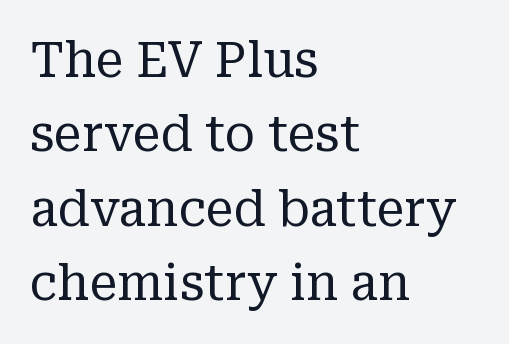
The image shows 50 px regular-weight serif type, upright; set left-aligned, normal line spacing (1.49x), normal letter spacing, not underlined; low stroke contrast and a medium x-height.
